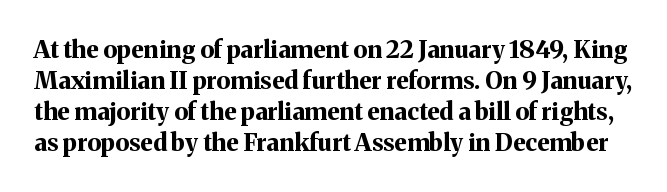
Q: Is the text bold? A: Yes.
Q: Is the text italic (slanted)? A: No, it is upright.
Q: Is the text underlined? A: No.
Q: Is the spacing between letters normal or unusually wide? A: Normal.
Q: Is the spacing between lines tight, normal or loose? A: Normal.
